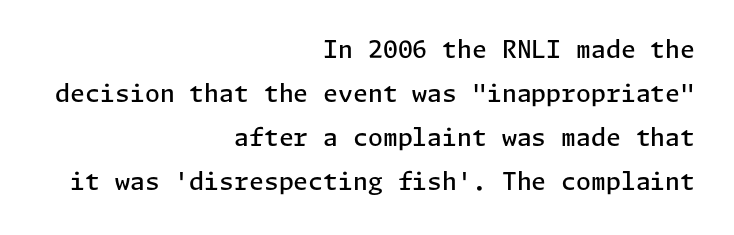
{"italic": "no", "bold": "semi", "underline": "no", "align": "right", "line_spacing_ratio": 1.83, "letter_spacing": "normal", "letter_spacing_em": 0.0, "glyph_px": 24}
